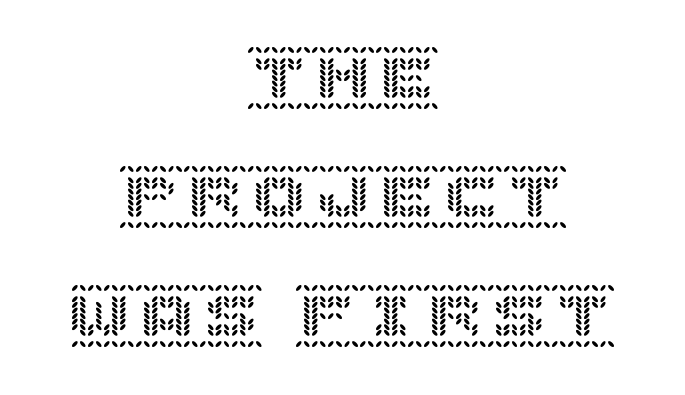
The image shows 64 px text type, upright; set centered, line spacing 1.86x, normal letter spacing, not underlined; a large x-height.
